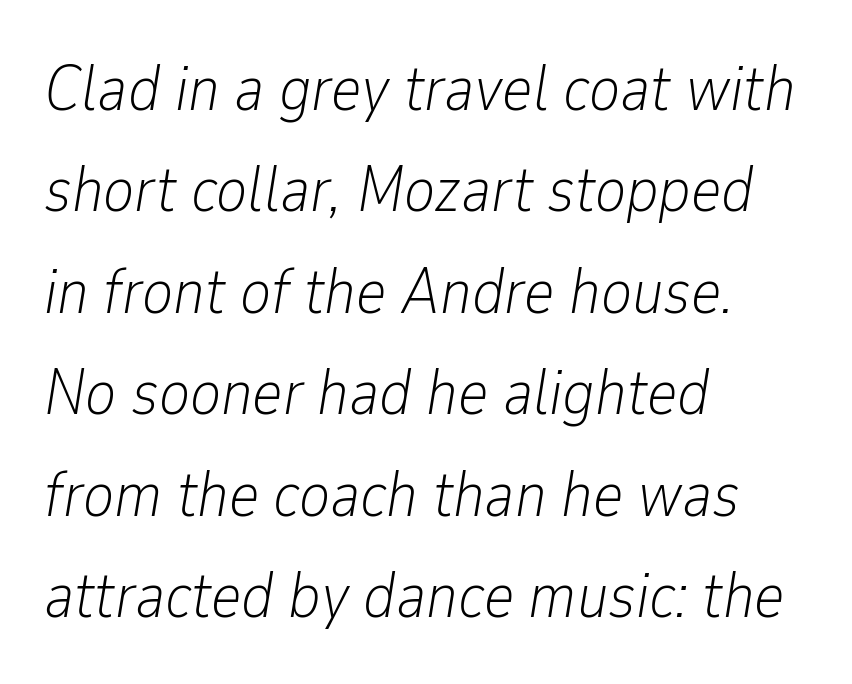
Varying glyph widths throughout — classic text-font behaviour. Weight: not bold — regular or lighter. Looking at the ascenders, they clearly lean. The zone under the glyphs is completely vacant. Caption: multi-line text, flush left, ragged right.
